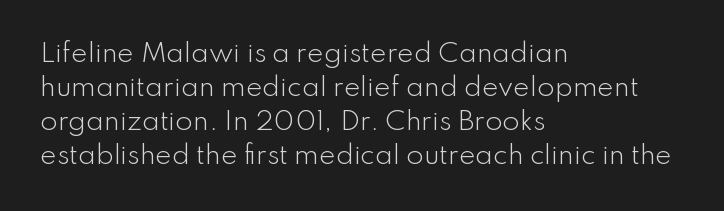
Q: Is the text bold? A: No.
Q: Is the text italic (slanted)? A: No, it is upright.
Q: Is the text underlined? A: No.
Q: How is the paragraph aligned? A: Left-aligned.
Q: Is the spacing between letters normal or unusually wide? A: Normal.
Q: Is the spacing between lines tight, normal or loose? A: Normal.
